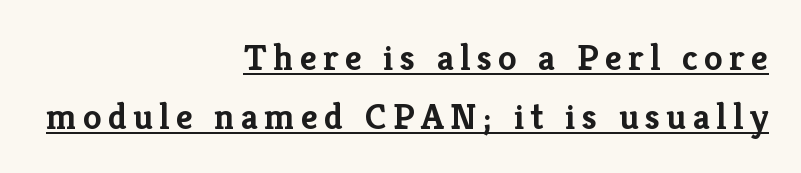
Serifs: yes, visible at the terminals of the letterforms. Looks like regular typesetting: each glyph gets only the width it needs. These lines stack with their right ends in a neat column. Successive baselines arrive at the customary interval. On the weight axis this lands at bold, roughly 700. These lines were composed using upright roman letters.
